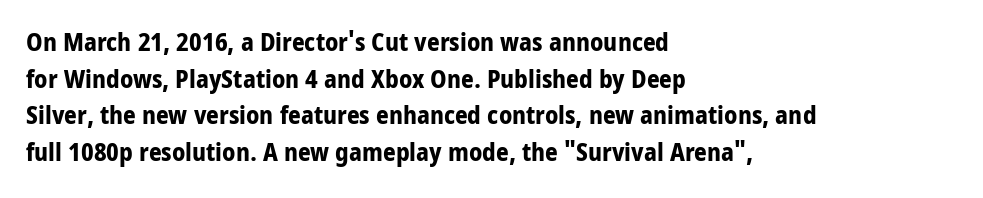
The image shows 25 px bold type, upright; set left-aligned, normal line spacing (1.47x), normal letter spacing, not underlined.
